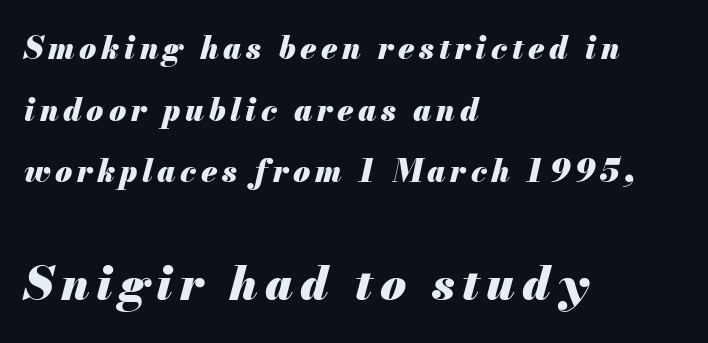
Q: Is the text bold? A: Yes.
Q: Is the text italic (slanted)? A: Yes, it leans right by about 13 degrees.
Q: Is the text underlined? A: No.
Q: How is the paragraph aligned? A: Left-aligned.
Q: Is the spacing between lines tight, normal or loose? A: Loose.
Q: Which block of text is set in a larger size, the first (top) or the second (bottom)? A: The second (bottom) one.
Q: Width (condensed, normal, or wide)? A: Normal.
Q: Stroke contrast? A: Medium.
Q: x-height? A: Small.
Q: Monospaced? A: No.
